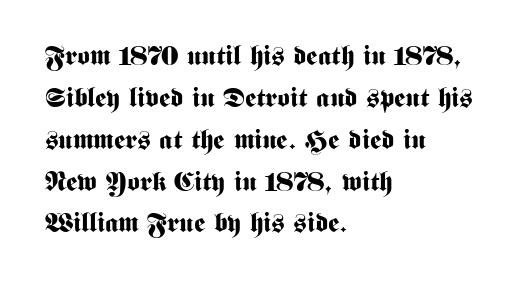
The image shows 27 px bold type, upright; set left-aligned, normal line spacing (1.55x), normal letter spacing, not underlined.
